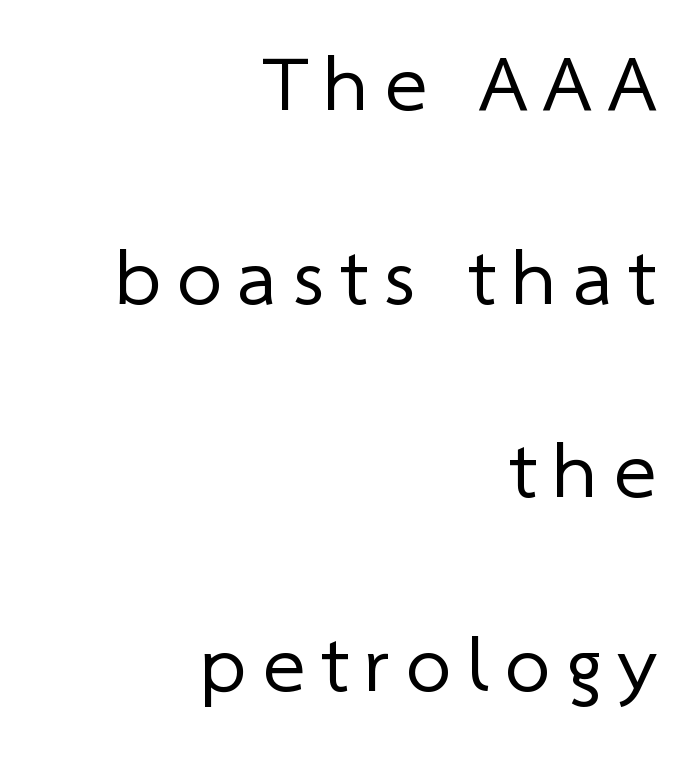
Each word looks stretched out because of the extra space between its letters. The rendering uses a large line-height, opening up the rows. Layout note: lines flush right. Think of a printed novel: that variable character pitch is what you see here. Letters rest on an invisible, unmarked baseline.
